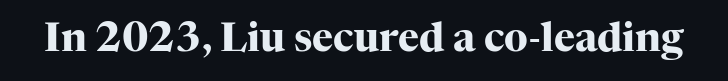
{"serif": "yes", "italic": "no", "bold": "yes", "weight": "heavy", "width": "normal", "stroke_contrast": "high", "x_height": "medium", "monospaced": "no", "underline": "no", "letter_spacing": "normal", "letter_spacing_em": 0.0, "glyph_px": 40}
